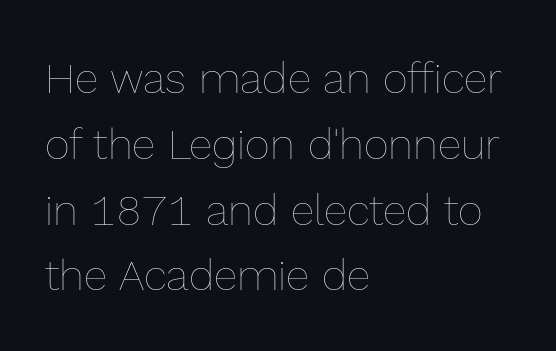
These lines keep a tight, regular rhythm from letter to letter. You can tell it's not italic because the verticals are truly vertical. Descenders are the only things crossing below the line. Think of a printed novel: that variable character pitch is what you see here. Typeset ragged right — the left edge is the straight one.
